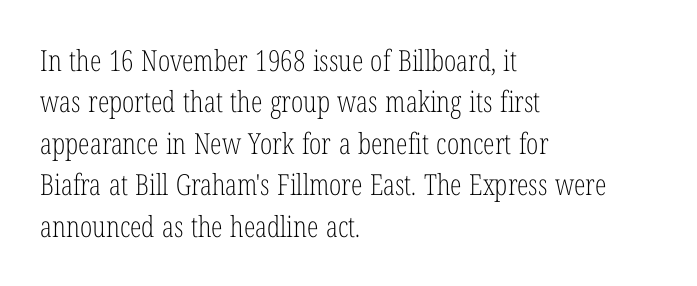
Q: Is the text bold? A: No.
Q: Is the text italic (slanted)? A: No, it is upright.
Q: Is the typeface a serif or a sans-serif typeface? A: Serif.
Q: Is the text underlined? A: No.
Q: How is the paragraph aligned? A: Left-aligned.
Q: Is the spacing between letters normal or unusually wide? A: Normal.
Q: Is the spacing between lines tight, normal or loose? A: Normal.
Q: Width (condensed, normal, or wide)? A: Condensed.
Q: Stroke contrast? A: Low.
Q: x-height? A: Medium.
Q: Monospaced? A: No.
